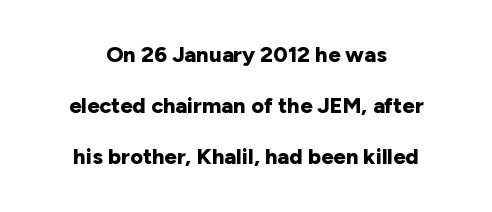
Whoever set this chose breathing room over compactness in the vertical rhythm. Glance below the letters and you will spot only blank space. The font's upright variant was chosen for this text. How are the letters spaced? Ordinarily, with no added tracking. In CSS terms this would be text-align: center. The glyphs have the mass of a bold cut.
